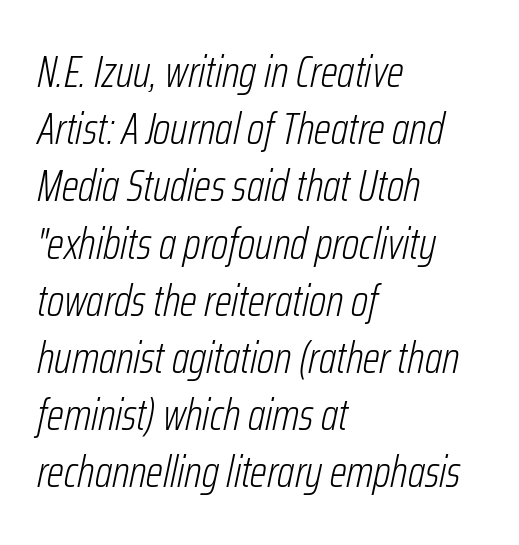
Every character sits at an angle, as italics do. Is this a fixed-width face? No — the glyphs have proportional, varying widths. Vertical spacing — default. Weight: not bold — regular or lighter.
